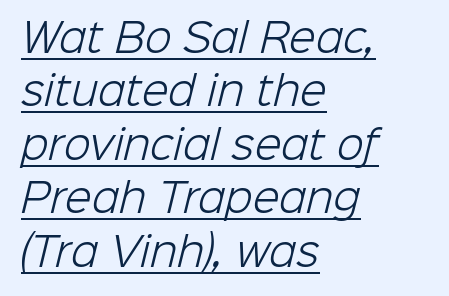
Baseline-to-baseline distance is the conventional proportion of letter height. Is this a fixed-width face? No — the glyphs have proportional, varying widths. Grotesque or geometric, the face here clearly has no serifs. The weight tops out at a normal text grade. Does the copy run flush right? No — it runs flush left.
